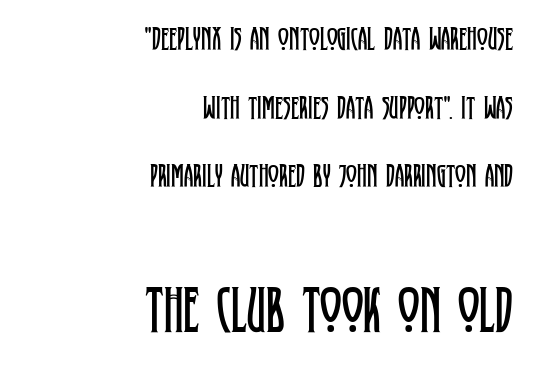
Q: Is the text bold? A: No.
Q: Is the text italic (slanted)? A: No, it is upright.
Q: Is the typeface a serif or a sans-serif typeface? A: Serif.
Q: Is the text underlined? A: No.
Q: How is the paragraph aligned? A: Right-aligned.
Q: Is the spacing between letters normal or unusually wide? A: Normal.
Q: Is the spacing between lines tight, normal or loose? A: Loose.
Q: Which block of text is set in a larger size, the first (top) or the second (bottom)? A: The second (bottom) one.
Q: Width (condensed, normal, or wide)? A: Condensed.
Q: Stroke contrast? A: Low.
Q: x-height? A: Large.
Q: Monospaced? A: No.
